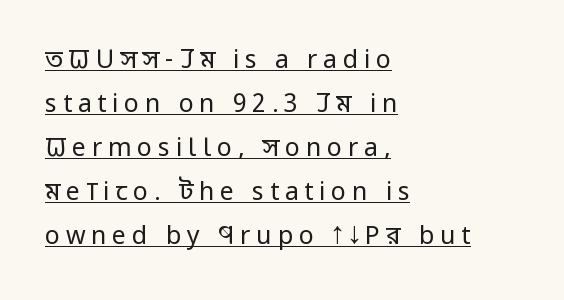
{"italic": "no", "bold": "no", "underline": "yes", "align": "left", "line_spacing_ratio": 1.76, "letter_spacing": "wide", "letter_spacing_em": 0.23, "glyph_px": 25}
